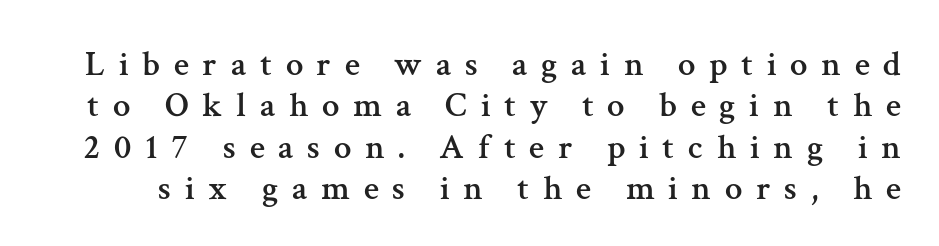
The image shows 35 px serif type, upright; set line spacing 1.18x, unusually wide letter spacing (+0.39 em), not underlined; medium stroke contrast and a medium x-height.
